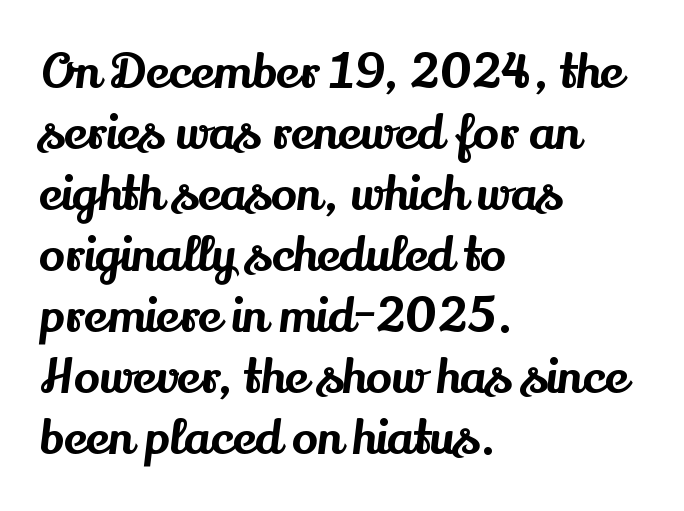
The image shows 48 px serif type; set left-aligned, normal line spacing (1.27x), normal letter spacing, not underlined; medium stroke contrast and a small x-height.
